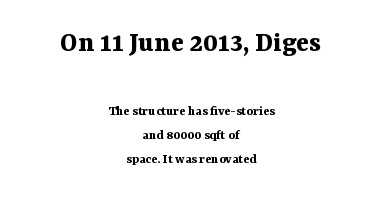
Q: Is the text bold? A: Yes.
Q: Is the text italic (slanted)? A: No, it is upright.
Q: Is the typeface a serif or a sans-serif typeface? A: Serif.
Q: Is the text underlined? A: No.
Q: How is the paragraph aligned? A: Centered.
Q: Is the spacing between letters normal or unusually wide? A: Normal.
Q: Which block of text is set in a larger size, the first (top) or the second (bottom)? A: The first (top) one.
Q: Width (condensed, normal, or wide)? A: Normal.
Q: Stroke contrast? A: Medium.
Q: x-height? A: Medium.
Q: Monospaced? A: No.
